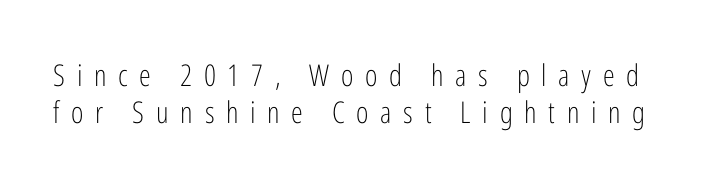
Q: Is the text bold? A: No.
Q: Is the text italic (slanted)? A: No, it is upright.
Q: Is the typeface a serif or a sans-serif typeface? A: Sans-serif.
Q: Is the text underlined? A: No.
Q: Is the spacing between letters normal or unusually wide? A: Unusually wide.
Q: Is the spacing between lines tight, normal or loose? A: Normal.
Q: Width (condensed, normal, or wide)? A: Condensed.
Q: Stroke contrast? A: Low.
Q: x-height? A: Medium.
Q: Monospaced? A: No.
